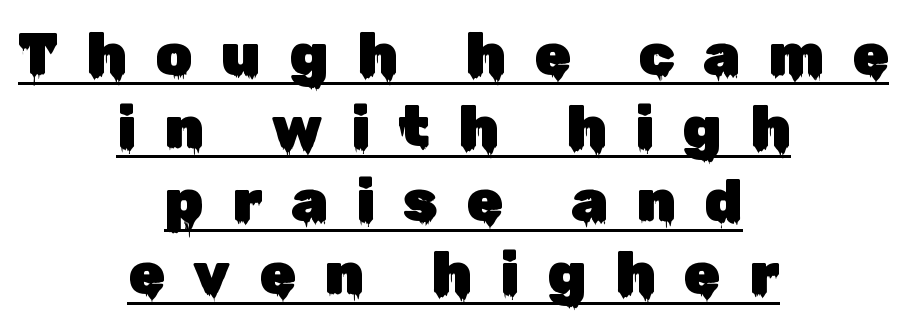
Q: Is the text italic (slanted)? A: No, it is upright.
Q: Is the typeface a serif or a sans-serif typeface? A: Sans-serif.
Q: Is the text underlined? A: Yes.
Q: How is the paragraph aligned? A: Centered.
Q: Is the spacing between letters normal or unusually wide? A: Unusually wide.
Q: Width (condensed, normal, or wide)? A: Normal.
Q: Stroke contrast? A: Low.
Q: x-height? A: Medium.
Q: Monospaced? A: No.
